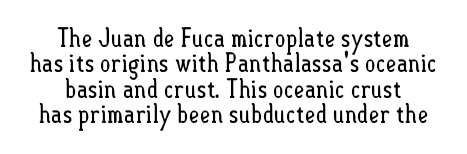
Characters remain perfectly vertical along every line. The tracking reads as untouched default to a designer's eye. Vertical stems look standard width or narrower in stroke. The passage shown stacks its lines with hardly any gap. Which margin do the lines hug? Neither — every line sits in the middle. Descenders hang freely into open space.
